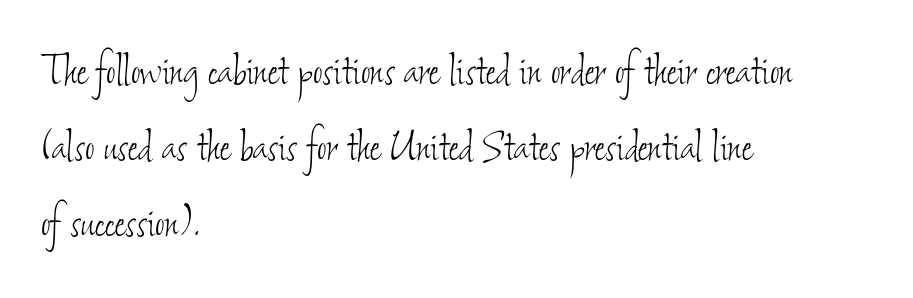
Q: Is the text bold? A: No.
Q: Is the text underlined? A: No.
Q: How is the paragraph aligned? A: Left-aligned.
Q: Is the spacing between letters normal or unusually wide? A: Normal.
Q: Is the spacing between lines tight, normal or loose? A: Normal.
Q: Width (condensed, normal, or wide)? A: Condensed.
Q: Stroke contrast? A: Low.
Q: x-height? A: Small.
Q: Monospaced? A: No.
